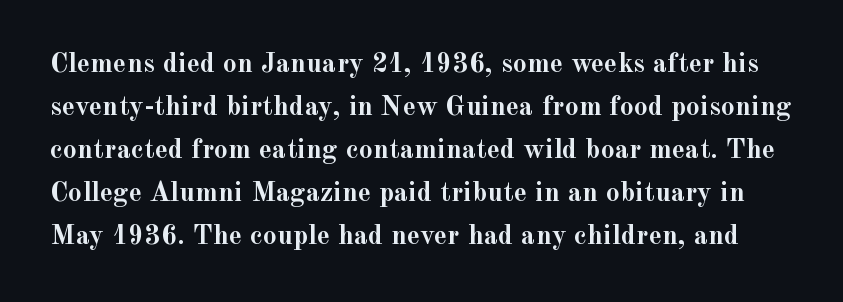
What kind of face is this? One with serifs. The type sits square on the baseline with zero lean. Think of a printed novel: that variable character pitch is what you see here. The leading is moderate, giving the passage an even texture.
